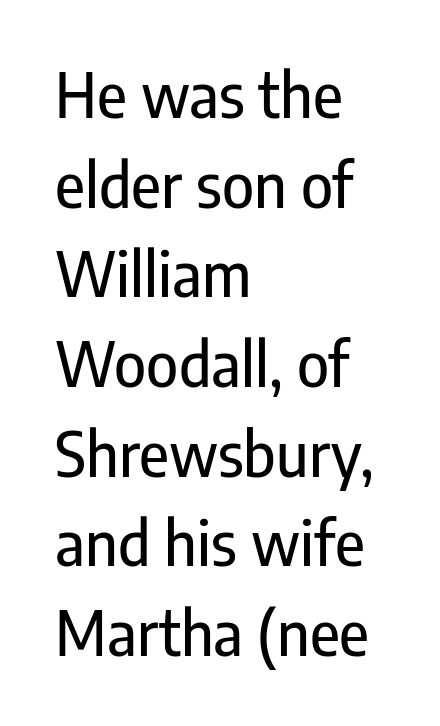
The image shows 61 px condensed sans-serif type, upright; set left-aligned, normal line spacing (1.47x), normal letter spacing, not underlined; low stroke contrast and a medium x-height.
